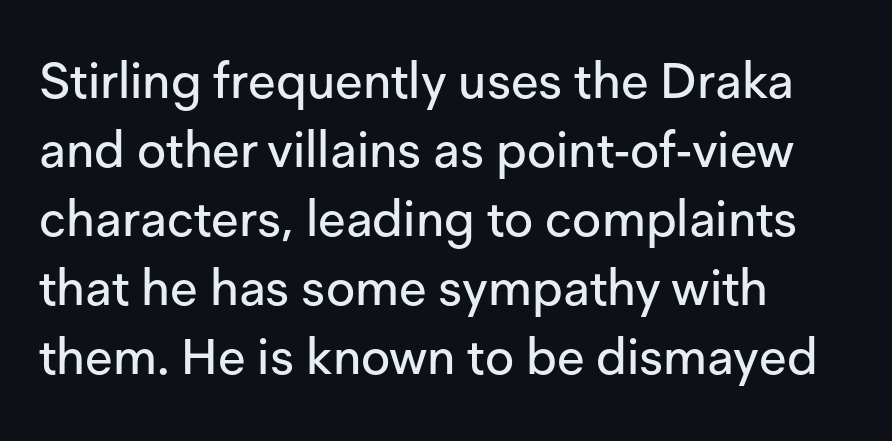
Q: Is the text italic (slanted)? A: No, it is upright.
Q: Is the typeface a serif or a sans-serif typeface? A: Sans-serif.
Q: Is the text underlined? A: No.
Q: How is the paragraph aligned? A: Left-aligned.
Q: Is the spacing between letters normal or unusually wide? A: Normal.
Q: Is the spacing between lines tight, normal or loose? A: Normal.
Q: Width (condensed, normal, or wide)? A: Normal.
Q: Stroke contrast? A: Low.
Q: x-height? A: Medium.
Q: Monospaced? A: No.
